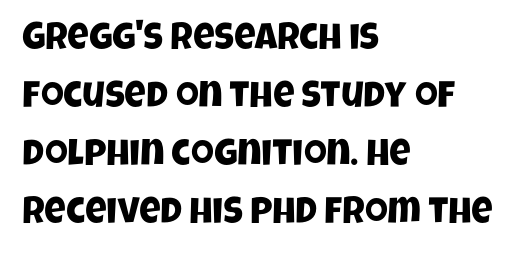
The image shows 37 px condensed sans-serif type; set left-aligned, normal line spacing (1.57x), normal letter spacing, not underlined; low stroke contrast and a large x-height.
